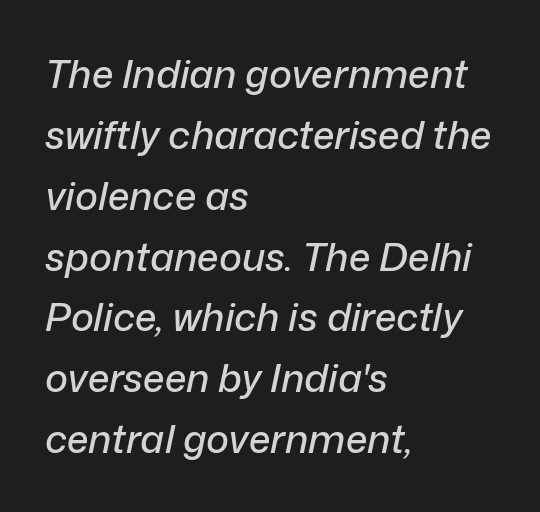
Slanted lettering throughout. The rows are spaced the way most documents space them. Varying glyph widths throughout — classic text-font behaviour. The lines in this sample share a left origin and differ only in where they stop. Nobody drew a line under any word here. What stands out about the letter spacing? Nothing — it is the standard amount.
